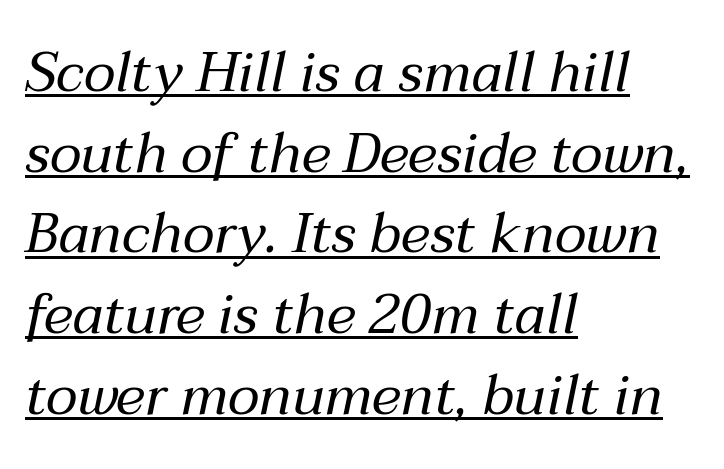
Q: Is the text bold? A: No.
Q: Is the text italic (slanted)? A: Yes, it leans right by about 12 degrees.
Q: Is the text underlined? A: Yes.
Q: How is the paragraph aligned? A: Left-aligned.
Q: Is the spacing between letters normal or unusually wide? A: Normal.
Q: Is the spacing between lines tight, normal or loose? A: Normal.
Q: Width (condensed, normal, or wide)? A: Normal.
Q: Stroke contrast? A: Medium.
Q: x-height? A: Medium.
Q: Monospaced? A: No.
